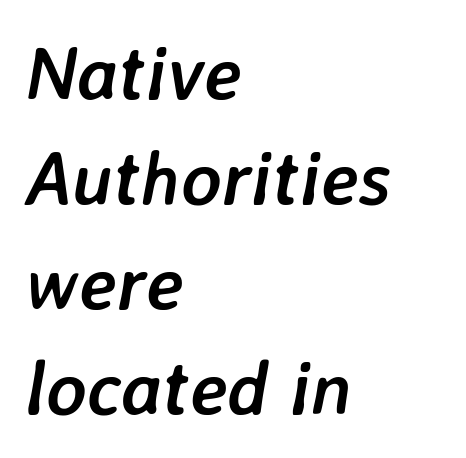
{"italic": "yes", "lean": "right", "slant_degrees": 7, "bold": "yes", "weight": "semibold", "width": "normal", "stroke_contrast": "low", "x_height": "medium", "monospaced": "no", "underline": "no", "align": "left", "line_spacing": "normal", "line_spacing_ratio": 1.38, "letter_spacing": "normal", "letter_spacing_em": 0.0, "glyph_px": 76}
